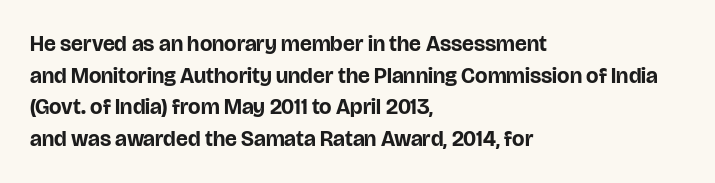
Beneath every word, the page is bare. Successive baselines arrive at the customary interval. It's the straight-up-and-down kind of type. Which margin do the lines hug? The left one — the right edge is uneven. Thick stems and heavy bowls — unmistakably bold.
